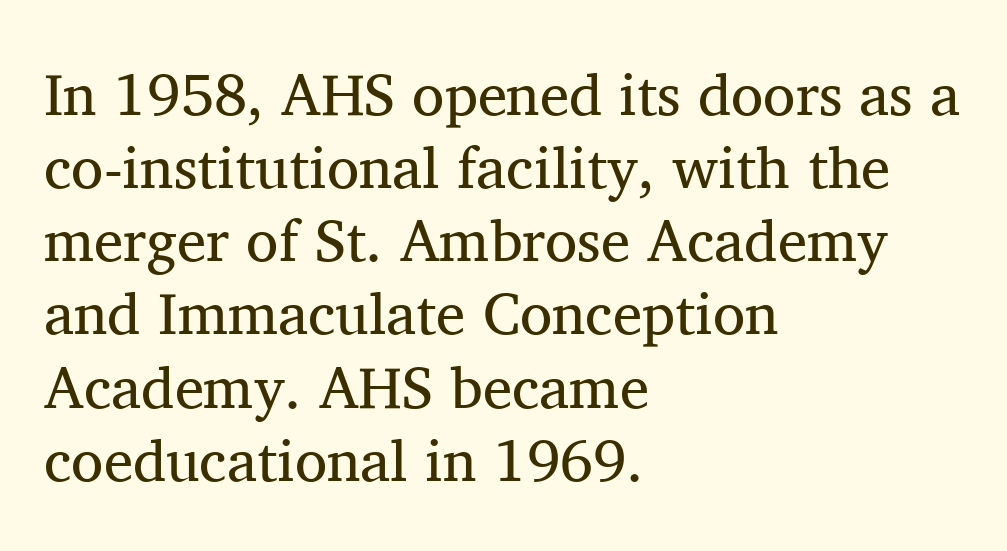
These glyphs show unthickened strokes, regular width or finer. Ordinary non-slanted type is in use. The typeface chosen for these lines features serifs. Do the characters align in a grid? No, the font is proportional.
